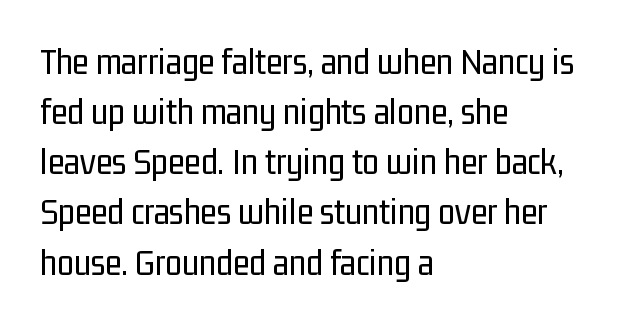
Stems and bowls with no extra thickness — not bold. No word sits above an underline. To sum up the face: it is a sans, with no serifs. A typesetter would mark this as roman, not italic. The type is set solid horizontally, with unmodified tracking.
